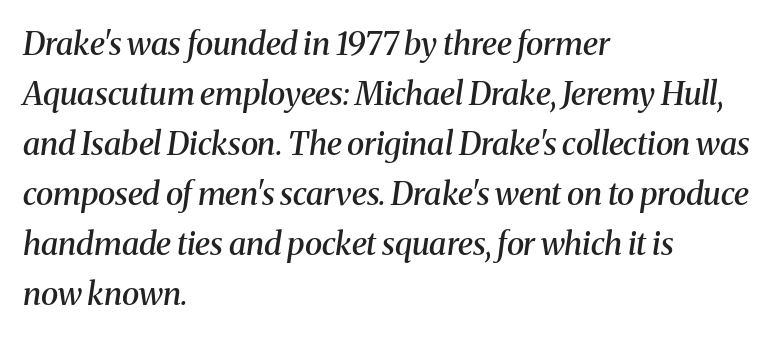
The image shows 32 px semibold serif type, italic (leaning right); set left-aligned, normal line spacing (1.56x), normal letter spacing, not underlined; medium stroke contrast and a medium x-height.
